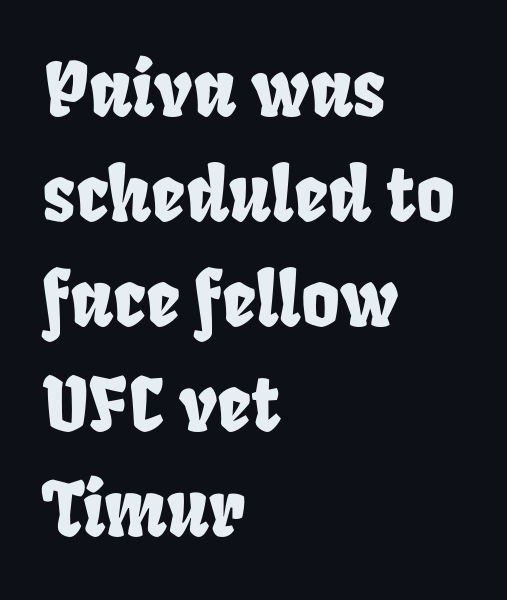
Which margin do the lines hug? The left one — the right edge is uneven. The baseline area is clear. Notice how descenders clear the ascenders below comfortably — that's standard leading. Each letter keeps its own natural width here, so spacing adapts to shape.
